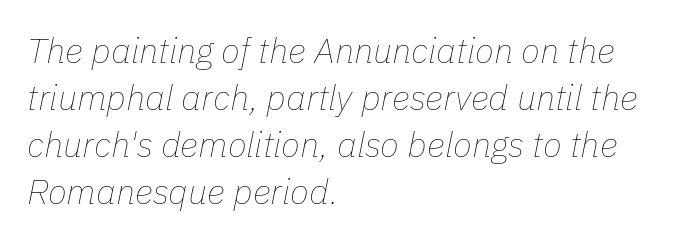
The block of text has a typical density, with ordinary space between rows. Glance below the letters and you will spot only blank space. You could not count columns in this text — the font is proportionally spaced. The font's italic variant was chosen for this text. Heft: none added — not bold. Typeset ragged right — the left edge is the straight one.
